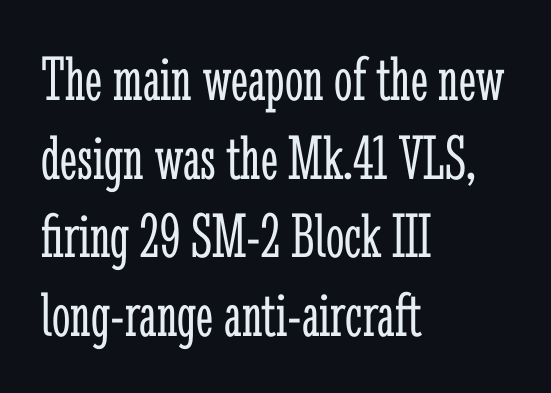
Where is the straight margin? On the left. The type sits square on the baseline with zero lean. This sample has the flowing, uneven cadence of proportional lettering. No chunkiness to these letters — they're not bold.
